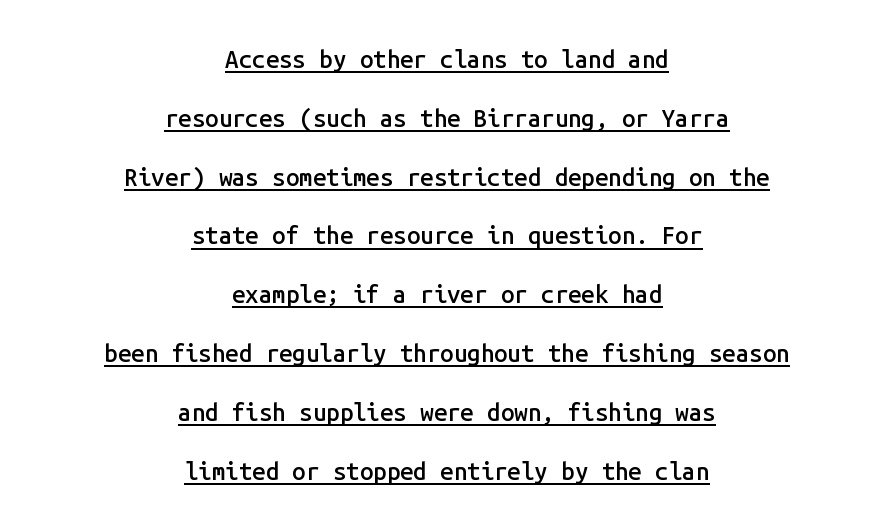
The image shows 24 px text type, upright; set centered, loose line spacing (2.45x), normal letter spacing, underlined.
